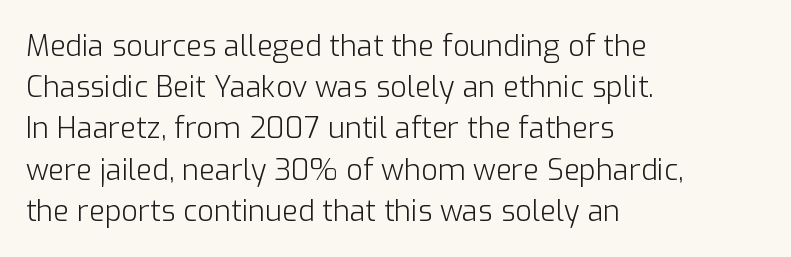
{"serif": "no", "italic": "no", "bold": "no", "weight": "light", "width": "normal", "stroke_contrast": "low", "x_height": "medium", "monospaced": "no", "underline": "no", "align": "left", "line_spacing": "normal", "line_spacing_ratio": 1.42, "letter_spacing": "normal", "letter_spacing_em": 0.0, "glyph_px": 29}
